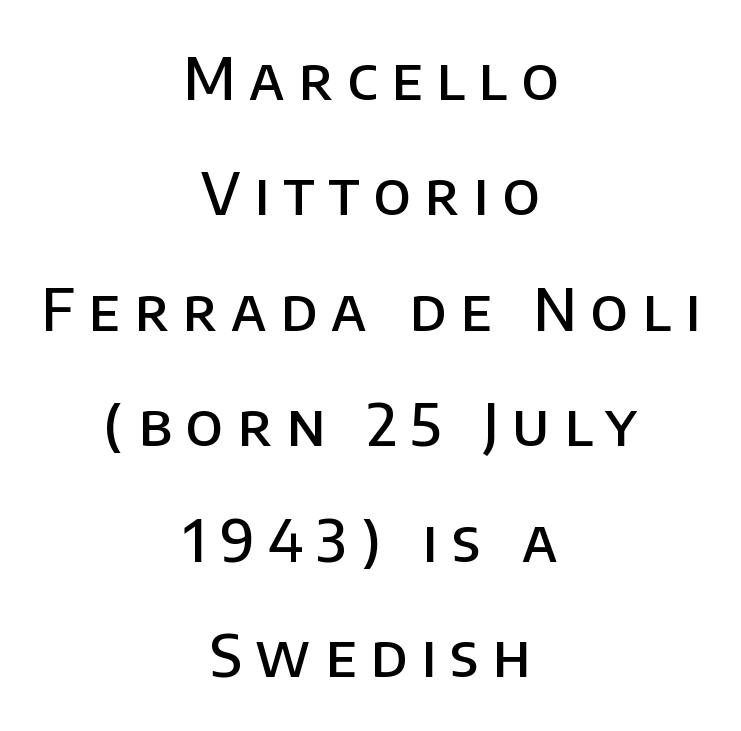
{"serif": "no", "italic": "no", "bold": "semi", "weight": "semibold", "width": "normal", "stroke_contrast": "low", "x_height": "large", "monospaced": "no", "underline": "no", "align": "center", "line_spacing": "loose", "line_spacing_ratio": 1.99, "letter_spacing": "wide", "letter_spacing_em": 0.24, "glyph_px": 58}
